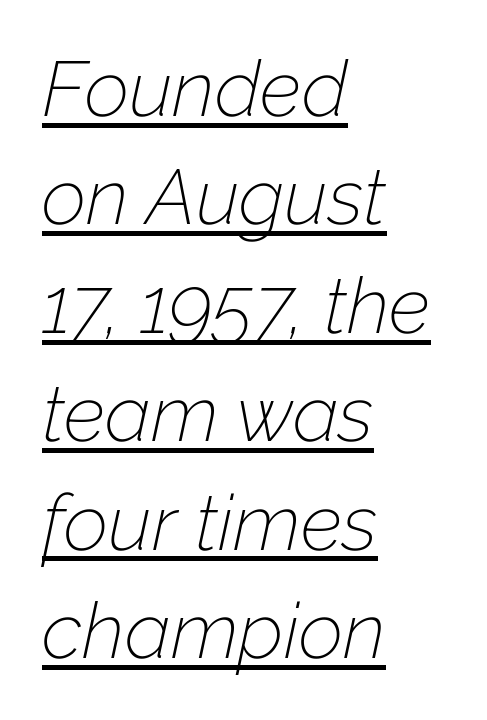
Q: Is the text bold? A: No.
Q: Is the text italic (slanted)? A: Yes, it leans right by about 12 degrees.
Q: Is the text underlined? A: Yes.
Q: How is the paragraph aligned? A: Left-aligned.
Q: Is the spacing between letters normal or unusually wide? A: Normal.
Q: Is the spacing between lines tight, normal or loose? A: Normal.
Q: Width (condensed, normal, or wide)? A: Normal.
Q: Stroke contrast? A: Low.
Q: x-height? A: Medium.
Q: Monospaced? A: No.
